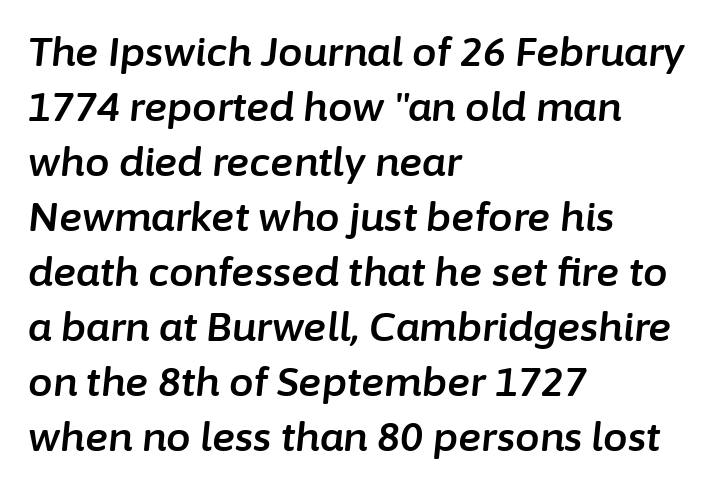
Rule under the text: the space is simply empty. Think of a printed novel: that variable character pitch is what you see here. The passage shown leans; its letterforms are oblique. Leading: standard. These lines stack with their left ends in a neat column.
